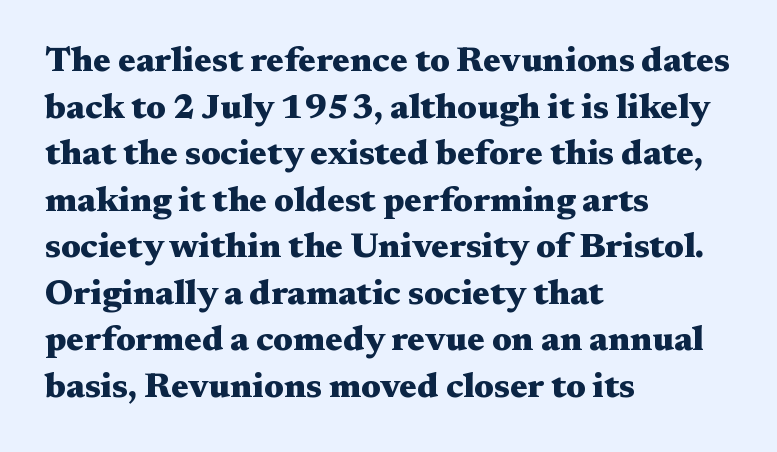
{"serif": "yes", "italic": "no", "bold": "yes", "weight": "heavy", "width": "wide", "stroke_contrast": "medium", "x_height": "medium", "monospaced": "no", "underline": "no", "align": "left", "line_spacing": "normal", "line_spacing_ratio": 1.33, "letter_spacing": "normal", "letter_spacing_em": 0.0, "glyph_px": 35}
